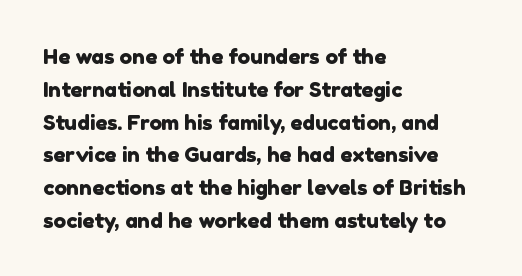
Q: Is the text underlined? A: No.
Q: How is the paragraph aligned? A: Left-aligned.
Q: Is the spacing between letters normal or unusually wide? A: Normal.
Q: Is the spacing between lines tight, normal or loose? A: Normal.
